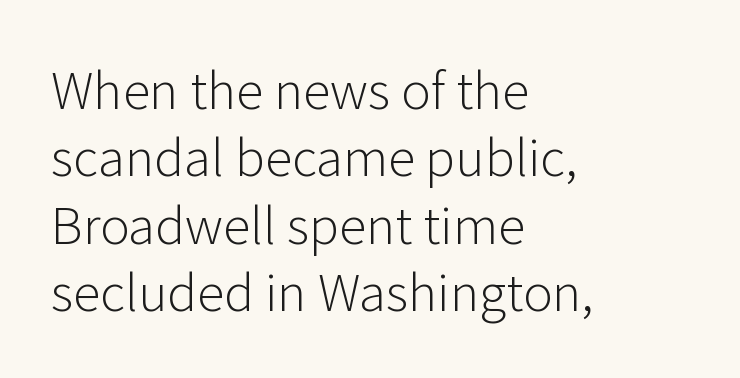
The image shows 50 px light sans-serif type, upright; set left-aligned, normal line spacing (1.35x), normal letter spacing, not underlined; low stroke contrast and a medium x-height.
